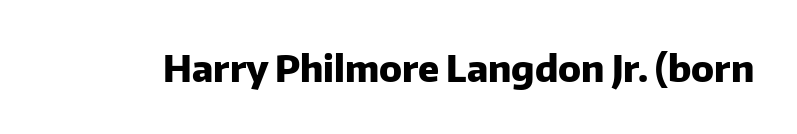
The image shows 37 px heavy sans-serif type, upright; set normal letter spacing, not underlined; low stroke contrast and a medium x-height.
